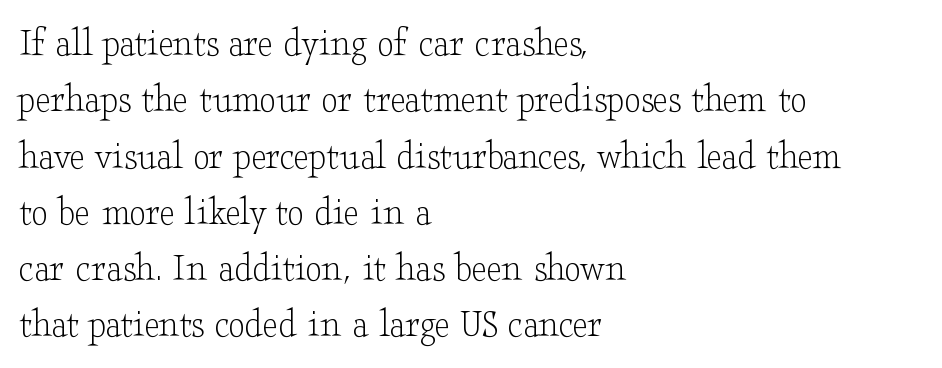
Every stem runs plumb, perpendicular to the baseline. Stems here are at most as thick as an everyday book face. Evenly set lines give the paragraph a standard silhouette. Do the characters align in a grid? No, the font is proportional.
